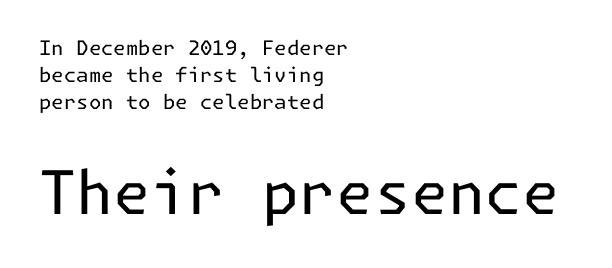
The cut favours lightness, reaching ordinary text weight at its darkest. Vertical spacing — default. Default kerning and tracking; the words read as compact shapes. Has an underline been added? It has not.
